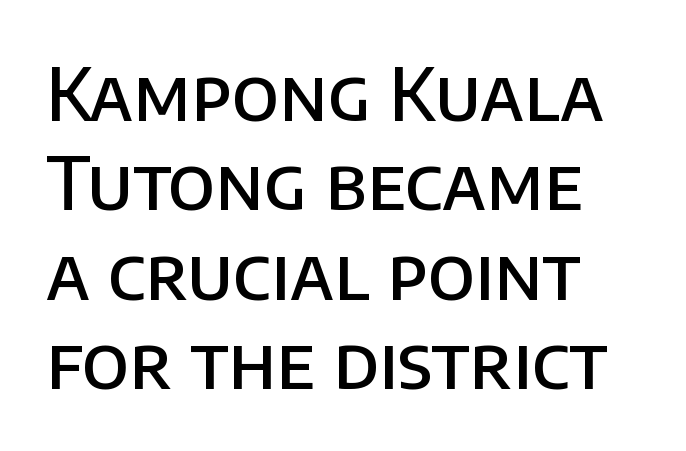
The type is set solid horizontally, with unmodified tracking. The text block is weighted toward the left margin, trailing off unevenly rightward. This sample uses a sans-serif face. Stems and bowls a touch heavier than normal — semibold. Does the lettering tilt? It doesn't — this is upright.
